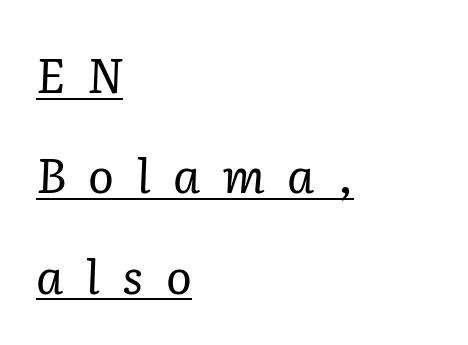
The image shows 48 px regular-weight serif type, italic (leaning right); set left-aligned, loose line spacing (2.09x), unusually wide letter spacing (+0.47 em), underlined; low stroke contrast and a medium x-height.
